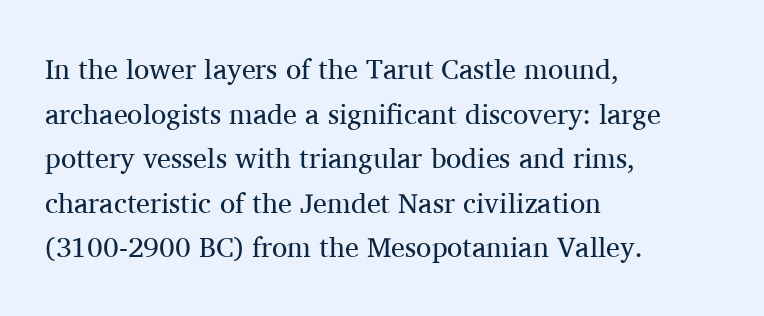
The image shows 28 px regular-weight serif type, upright; set left-aligned, normal line spacing (1.59x), normal letter spacing, not underlined; medium stroke contrast and a medium x-height.
